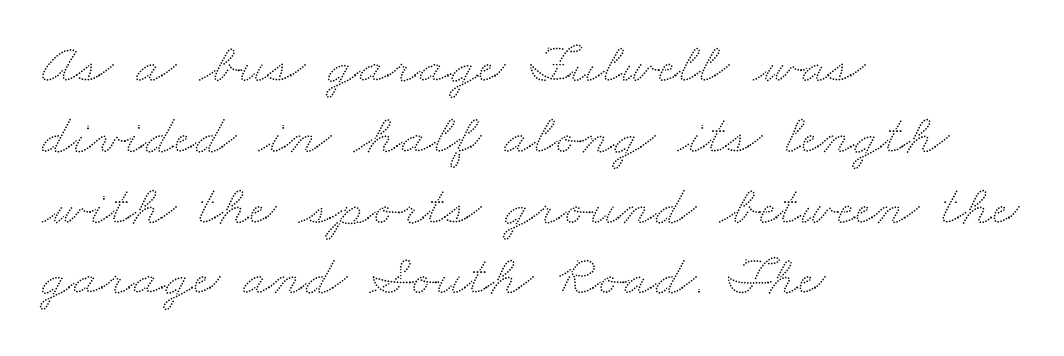
The image shows 58 px wide type; set left-aligned, line spacing 1.22x, normal letter spacing, not underlined; low stroke contrast and a small x-height.
